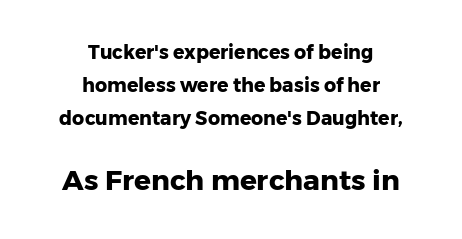
{"serif": "no", "italic": "no", "bold": "yes", "weight": "heavy", "width": "normal", "stroke_contrast": "low", "x_height": "medium", "monospaced": "no", "underline": "no", "align": "center", "line_spacing_ratio": 1.75, "letter_spacing": "normal", "letter_spacing_em": 0.0, "larger_block": "second", "size_ratio": 1.47, "glyph_px": 28}
